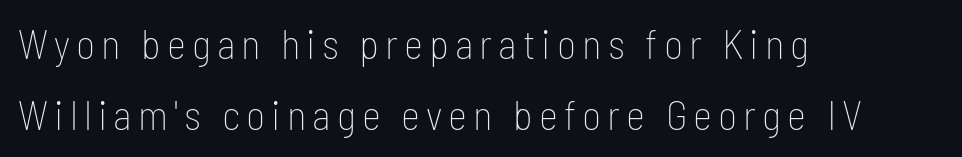
Q: Is the text bold? A: No.
Q: Is the text italic (slanted)? A: No, it is upright.
Q: Is the typeface a serif or a sans-serif typeface? A: Sans-serif.
Q: Is the text underlined? A: No.
Q: How is the paragraph aligned? A: Left-aligned.
Q: Width (condensed, normal, or wide)? A: Condensed.
Q: Stroke contrast? A: Low.
Q: x-height? A: Medium.
Q: Monospaced? A: No.
